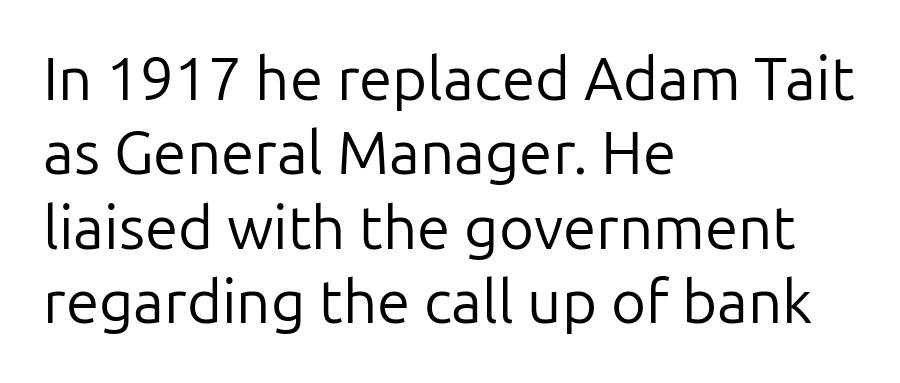
The image shows 60 px regular-weight sans-serif type, upright; set left-aligned, line spacing 1.24x, normal letter spacing, not underlined; low stroke contrast and a medium x-height.
